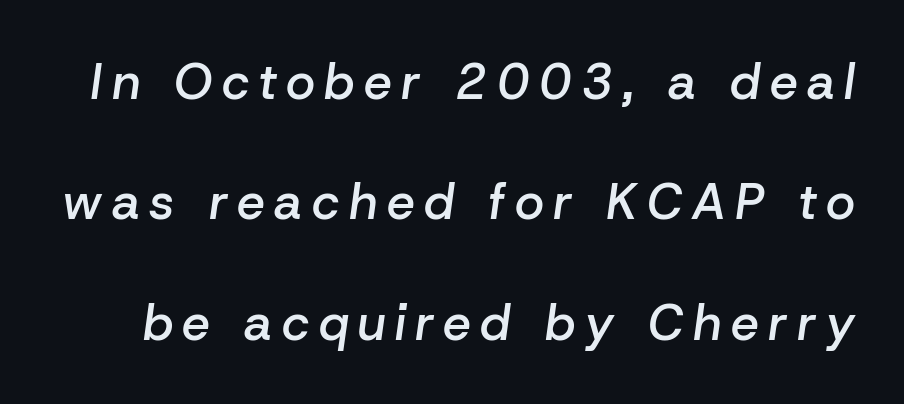
Q: Is the text bold? A: Semi-bold.
Q: Is the text italic (slanted)? A: Yes, it leans right by about 8 degrees.
Q: Is the text underlined? A: No.
Q: Is the spacing between lines tight, normal or loose? A: Loose.
Q: Width (condensed, normal, or wide)? A: Normal.
Q: Stroke contrast? A: Low.
Q: x-height? A: Medium.
Q: Monospaced? A: No.
